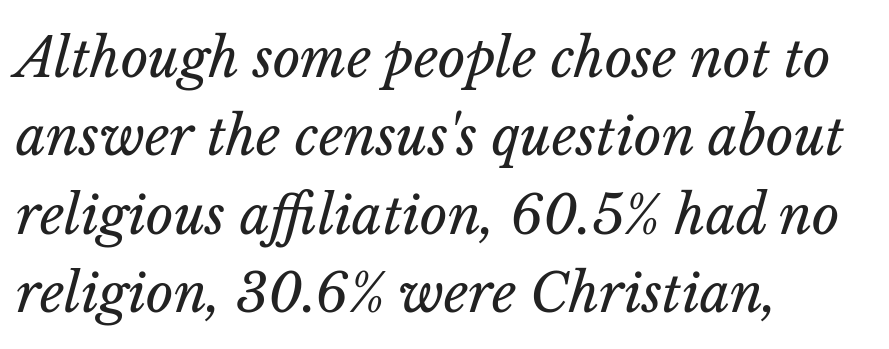
{"italic": "yes", "lean": "right", "slant_degrees": 14, "bold": "no", "weight": "regular", "width": "normal", "stroke_contrast": "low", "x_height": "medium", "monospaced": "no", "underline": "no", "align": "left", "line_spacing": "normal", "line_spacing_ratio": 1.48, "letter_spacing": "normal", "letter_spacing_em": 0.0, "glyph_px": 53}
